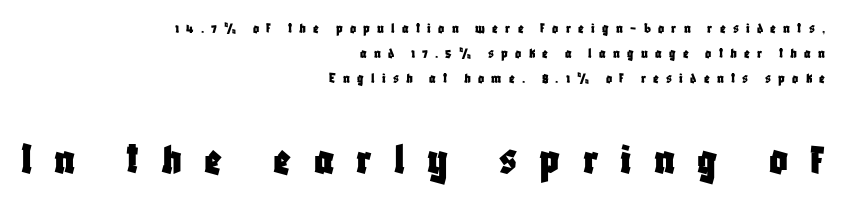
{"serif": "no", "italic": "no", "width": "condensed", "stroke_contrast": "low", "x_height": "large", "monospaced": "no", "underline": "no", "align": "right", "line_spacing": "normal", "line_spacing_ratio": 1.68, "letter_spacing": "wide", "letter_spacing_em": 0.48, "larger_block": "second", "size_ratio": 3.07, "glyph_px": 46}
